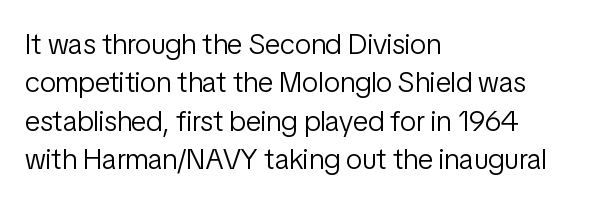
The image shows 29 px light, condensed sans-serif type, upright; set left-aligned, normal line spacing (1.32x), normal letter spacing, not underlined; low stroke contrast and a medium x-height.
